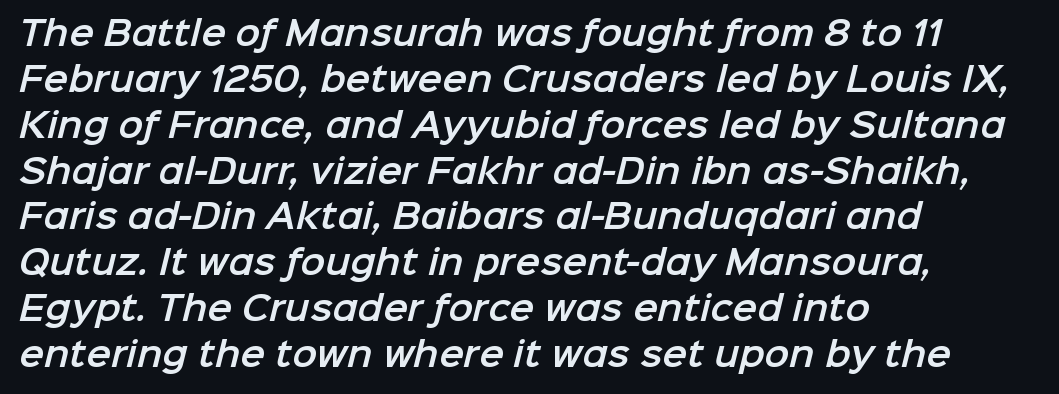
Q: Is the typeface a serif or a sans-serif typeface? A: Sans-serif.
Q: Is the text underlined? A: No.
Q: How is the paragraph aligned? A: Left-aligned.
Q: Is the spacing between letters normal or unusually wide? A: Normal.
Q: Is the spacing between lines tight, normal or loose? A: Normal.
Q: Width (condensed, normal, or wide)? A: Normal.
Q: Stroke contrast? A: Low.
Q: x-height? A: Medium.
Q: Monospaced? A: No.
